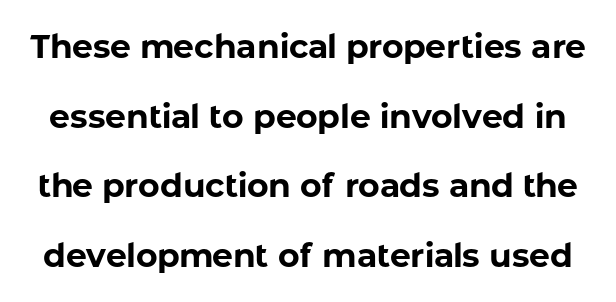
The image shows 33 px bold sans-serif type, upright; set loose line spacing (2.11x), normal letter spacing, not underlined; low stroke contrast and a medium x-height.
